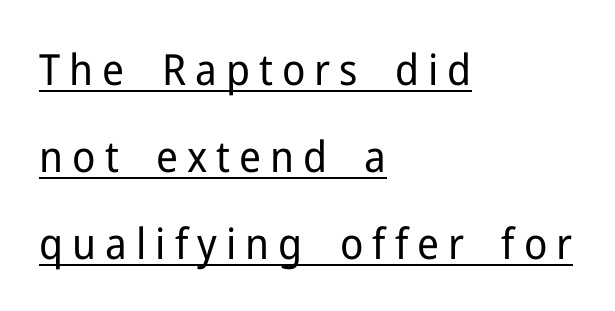
The characters display no serif detailing; their extremities are plain. Varying glyph widths throughout — classic text-font behaviour. Heaviness? Minimal to ordinary, like unemphasized prose. If you drew a line through each stem, it would be perfectly vertical. Leftover space on each line is placed entirely after the last word.
